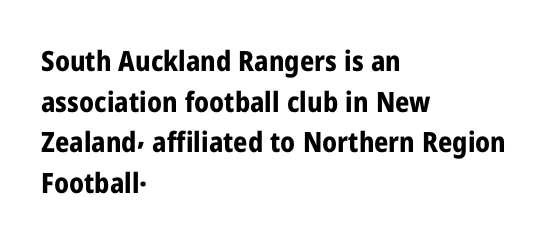
The image shows 28 px bold, condensed sans-serif type, upright; set left-aligned, normal line spacing (1.45x), normal letter spacing, not underlined; low stroke contrast and a medium x-height.
